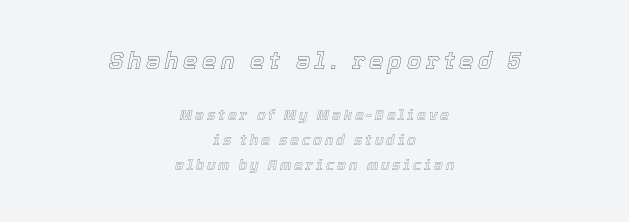
Honestly, the letter spacing is so wide it's the main thing you notice. The axis of the letterforms is tilted away from vertical. Here the first block reads like a headline and the second like body copy. The text block is weighted toward neither margin, spreading evenly from the middle. Plain, unruled lines of type.
